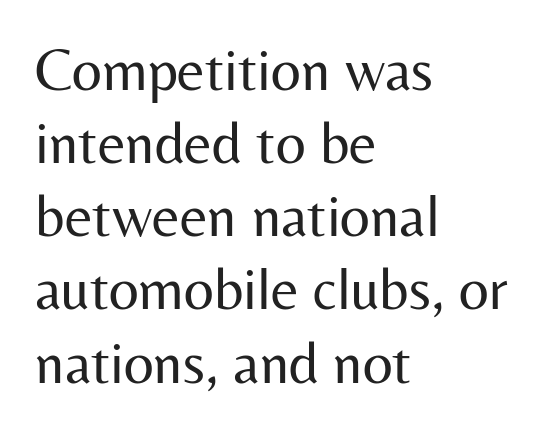
Is this a sans? Yes — the strokes have no serifs. Default kerning and tracking; the words read as compact shapes. Anything drawn beneath the words? Only blank space. Characters remain perfectly vertical along every line. Think of a printed novel: that variable character pitch is what you see here.
